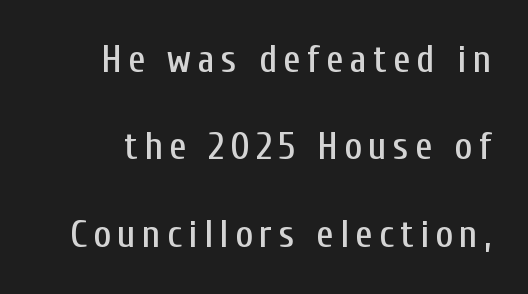
The image shows 38 px condensed sans-serif type, upright; set loose line spacing (2.3x), not underlined; low stroke contrast and a medium x-height.
